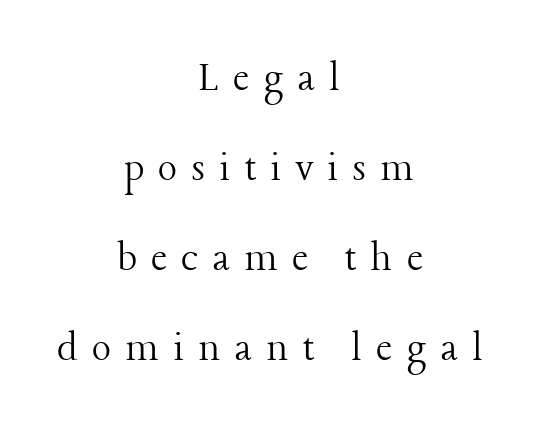
Q: Is the text bold? A: No.
Q: Is the text italic (slanted)? A: No, it is upright.
Q: Is the typeface a serif or a sans-serif typeface? A: Serif.
Q: Is the text underlined? A: No.
Q: How is the paragraph aligned? A: Centered.
Q: Is the spacing between letters normal or unusually wide? A: Unusually wide.
Q: Is the spacing between lines tight, normal or loose? A: Loose.
Q: Width (condensed, normal, or wide)? A: Normal.
Q: Stroke contrast? A: Low.
Q: x-height? A: Medium.
Q: Monospaced? A: No.
